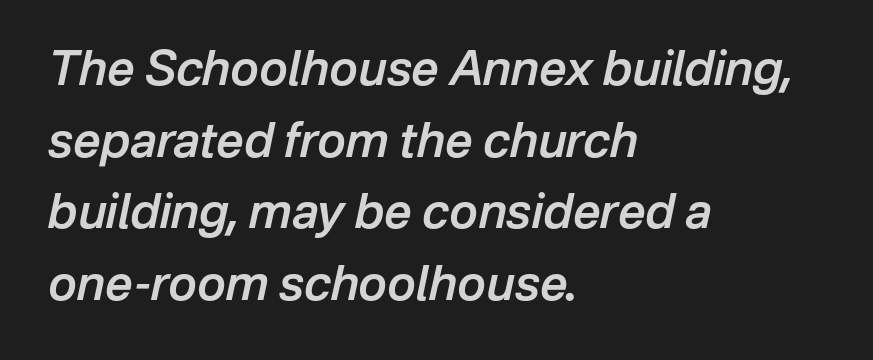
The image shows 48 px semibold type, italic (leaning right); set left-aligned, normal line spacing (1.49x), normal letter spacing, not underlined; low stroke contrast and a medium x-height.
